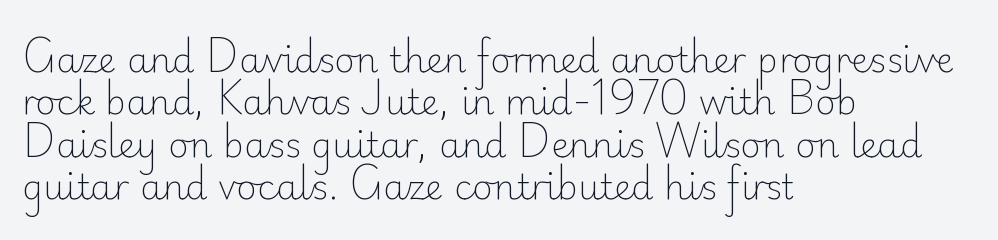
Q: Is the text bold? A: No.
Q: Is the text italic (slanted)? A: No, it is upright.
Q: Is the typeface a serif or a sans-serif typeface? A: Sans-serif.
Q: Is the text underlined? A: No.
Q: How is the paragraph aligned? A: Left-aligned.
Q: Is the spacing between letters normal or unusually wide? A: Normal.
Q: Width (condensed, normal, or wide)? A: Normal.
Q: Stroke contrast? A: Low.
Q: x-height? A: Small.
Q: Monospaced? A: No.
